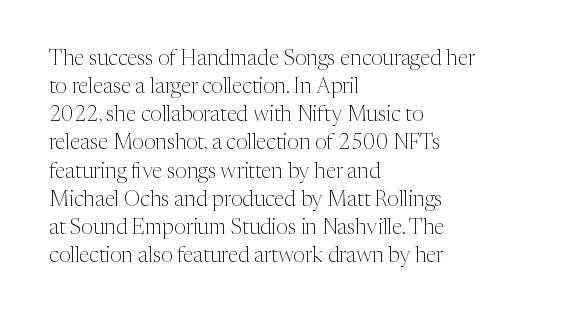
Q: Is the text bold? A: No.
Q: Is the text italic (slanted)? A: No, it is upright.
Q: Is the text underlined? A: No.
Q: How is the paragraph aligned? A: Left-aligned.
Q: Is the spacing between letters normal or unusually wide? A: Normal.
Q: Is the spacing between lines tight, normal or loose? A: Normal.
